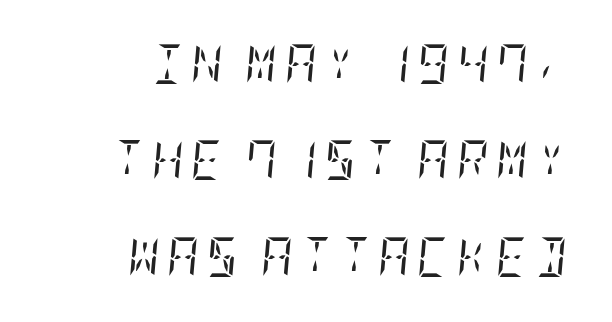
The image shows 39 px regular-weight, condensed serif type, italic (leaning right); set right-aligned, loose line spacing (2.47x), not underlined; low stroke contrast and a large x-height.
